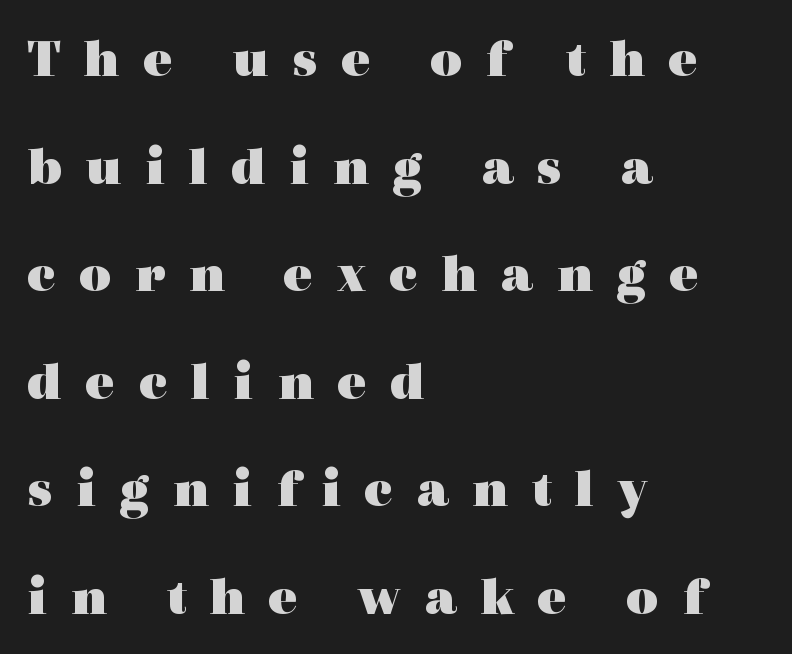
Plain, unruled lines of type. Leftover space on each line is placed entirely after the last word. These lines have a slow, spaced-out rhythm from letter to letter. The passage shown is typed in a proportional face where columns would drift. Ascenders rise straight up at ninety degrees.
